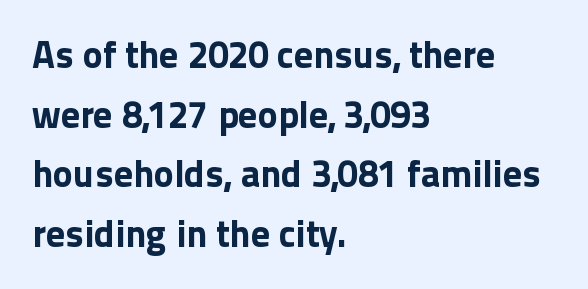
{"serif": "no", "italic": "no", "bold": "yes", "weight": "bold", "width": "normal", "x_height": "medium", "monospaced": "no", "underline": "no", "align": "left", "line_spacing": "normal", "line_spacing_ratio": 1.57, "letter_spacing": "normal", "letter_spacing_em": 0.0, "glyph_px": 38}
